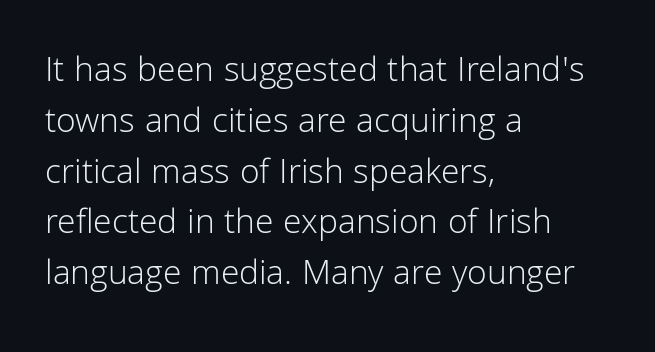
Descenders hang freely into open space. Horizontal alignment here is leftward, the default for most running prose. Ink coverage per letter is moderate at most. The letters stand upright; this is a roman face. Is there much room between lines? A standard amount, neither cramped nor airy. Characters follow at the spacing the type designer built in.
